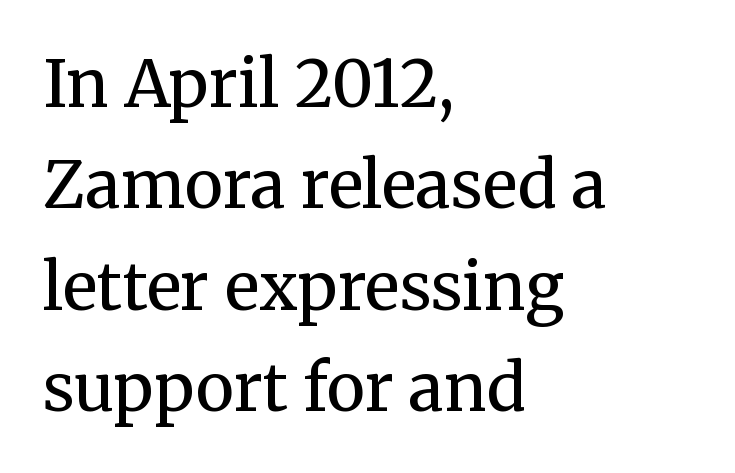
Vertical spacing — default. The letterforms sit at book weight or below. Every row of glyphs begins at an identical x-position on the left. Has an underline been added? It has not. This is the regular roman posture of the typeface.
